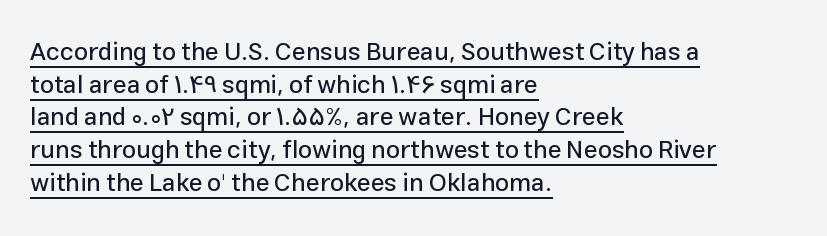
The image shows 25 px text type, upright; set left-aligned, normal line spacing (1.31x), normal letter spacing, underlined.
